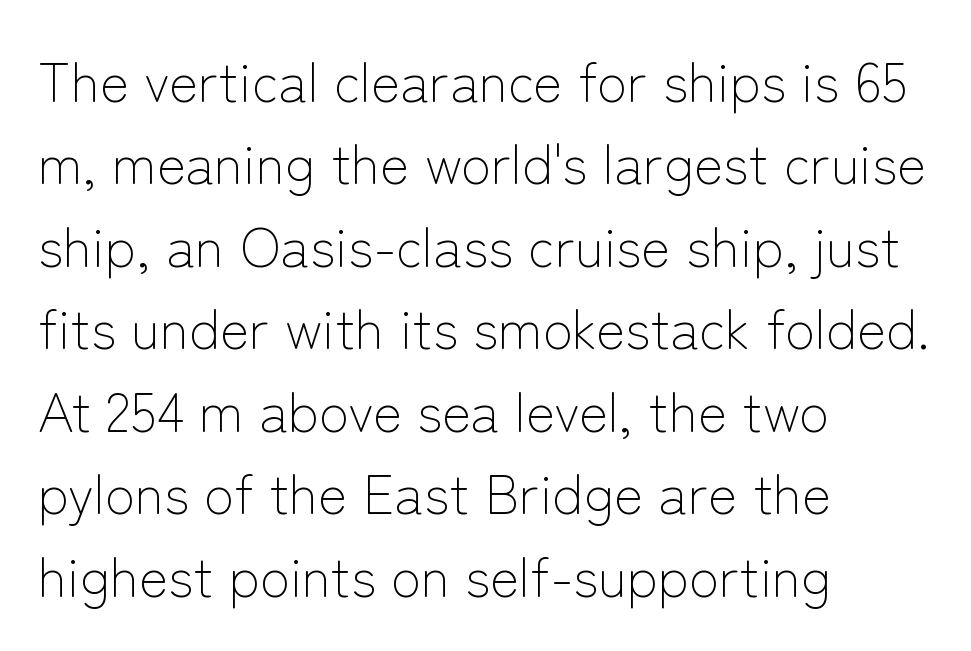
{"serif": "no", "italic": "no", "bold": "no", "weight": "light", "width": "normal", "stroke_contrast": "low", "x_height": "medium", "monospaced": "no", "underline": "no", "align": "left", "line_spacing": "normal", "line_spacing_ratio": 1.5, "letter_spacing": "normal", "letter_spacing_em": 0.0, "glyph_px": 55}
